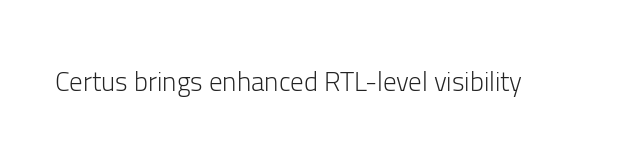
Has an underline been added? It has not. The type is set solid horizontally, with unmodified tracking. The characters are drawn with everyday or finer stroke widths. Every character sits straight up, as roman type does.
